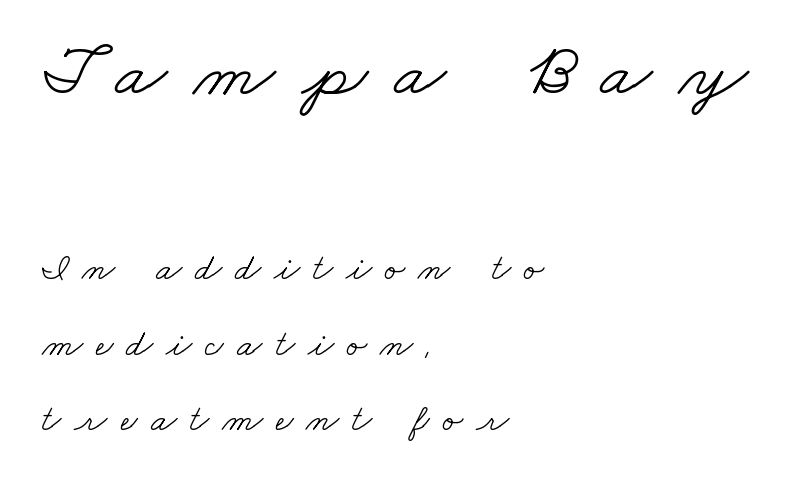
Q: Is the text bold? A: No.
Q: Is the typeface a serif or a sans-serif typeface? A: Serif.
Q: Is the text underlined? A: No.
Q: How is the paragraph aligned? A: Left-aligned.
Q: Is the spacing between letters normal or unusually wide? A: Unusually wide.
Q: Is the spacing between lines tight, normal or loose? A: Loose.
Q: Which block of text is set in a larger size, the first (top) or the second (bottom)? A: The first (top) one.
Q: Width (condensed, normal, or wide)? A: Wide.
Q: Stroke contrast? A: Low.
Q: x-height? A: Small.
Q: Monospaced? A: No.
